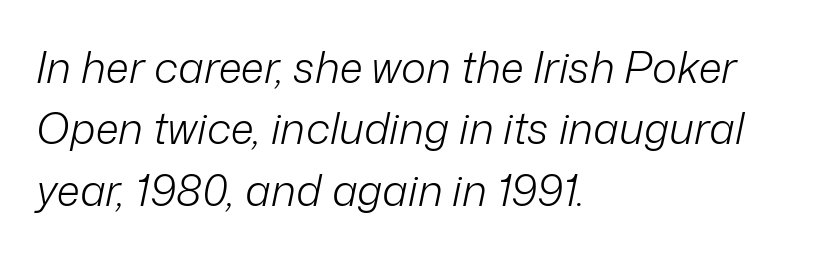
{"italic": "yes", "lean": "right", "slant_degrees": 12, "bold": "no", "weight": "light", "width": "normal", "stroke_contrast": "low", "x_height": "medium", "monospaced": "no", "underline": "no", "align": "left", "line_spacing": "normal", "line_spacing_ratio": 1.43, "letter_spacing": "normal", "letter_spacing_em": 0.0, "glyph_px": 43}
